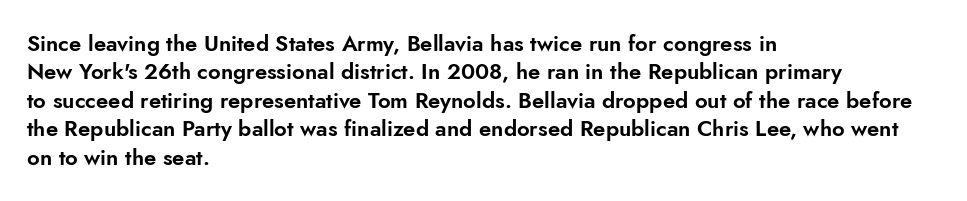
{"italic": "no", "underline": "no", "align": "left", "line_spacing": "normal", "line_spacing_ratio": 1.29, "letter_spacing": "normal", "letter_spacing_em": 0.0, "glyph_px": 22}
